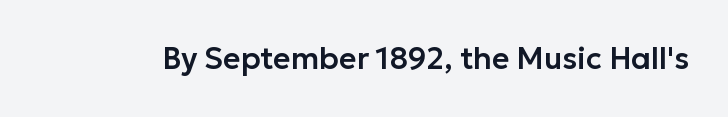
The image shows 30 px sans-serif type, upright; set normal letter spacing, not underlined; low stroke contrast and a medium x-height.
